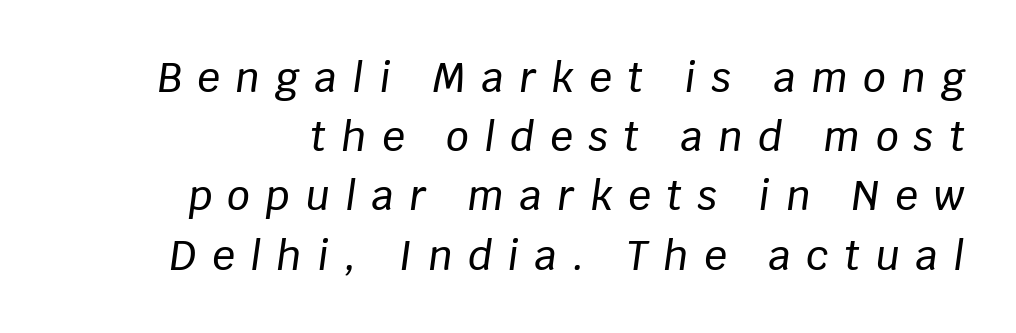
{"italic": "yes", "lean": "right", "slant_degrees": 8, "width": "normal", "stroke_contrast": "low", "x_height": "large", "monospaced": "no", "underline": "no", "align": "right", "line_spacing": "normal", "line_spacing_ratio": 1.48, "letter_spacing": "wide", "letter_spacing_em": 0.39, "glyph_px": 40}
